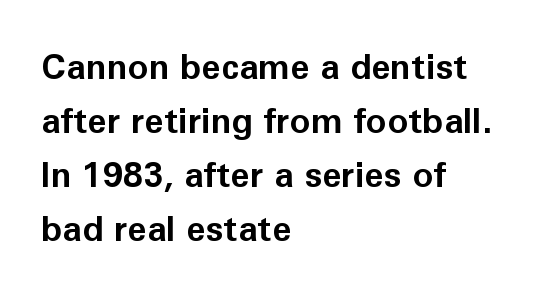
The image shows 35 px bold sans-serif type, upright; set left-aligned, normal line spacing (1.54x), normal letter spacing, not underlined; low stroke contrast and a medium x-height.
